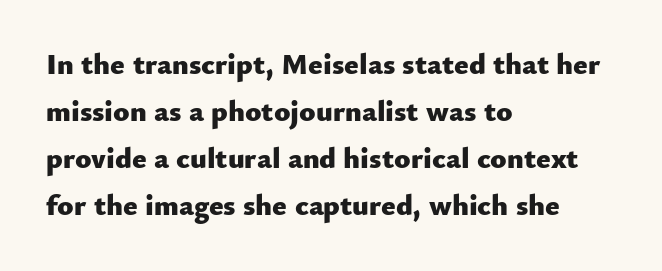
A clean baseline with only descenders dipping below it. The passage shown stacks its lines at a standard gap. Typeset ragged right — the left edge is the straight one. Set as a true bold cut, around the 700 mark. These lines are composed in type without serifs.
